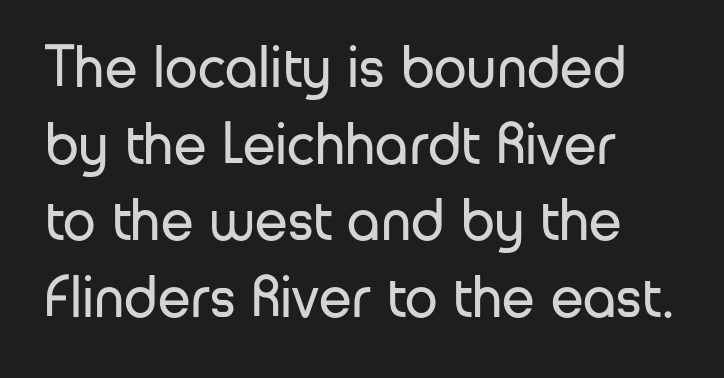
The image shows 59 px regular-weight sans-serif type, upright; set left-aligned, normal line spacing (1.3x), normal letter spacing, not underlined; low stroke contrast and a medium x-height.
